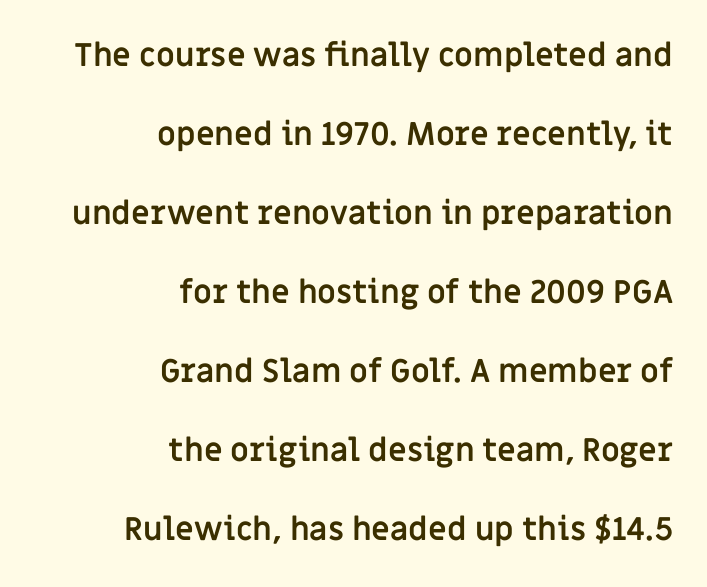
{"serif": "no", "italic": "no", "bold": "yes", "weight": "semibold", "width": "normal", "stroke_contrast": "low", "x_height": "large", "monospaced": "no", "underline": "no", "align": "right", "line_spacing": "loose", "line_spacing_ratio": 2.47, "letter_spacing": "normal", "letter_spacing_em": 0.0, "glyph_px": 32}
